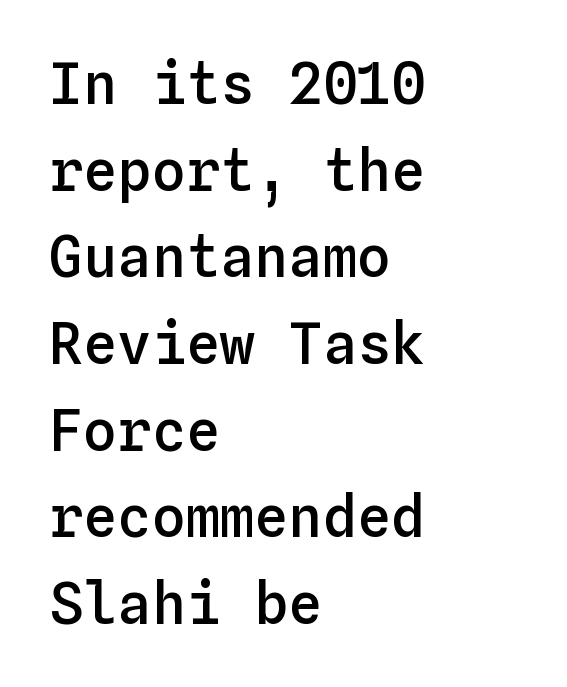
A bare baseline throughout the passage. Honestly, the letter spacing is just normal — you wouldn't notice it. The font's upright variant was chosen for this text. Compared with an ordinary text face, these strokes are moderately heavier — a semibold. Do the characters align in a grid? Yes, the font is monospaced. One-word summary of the alignment: left.
